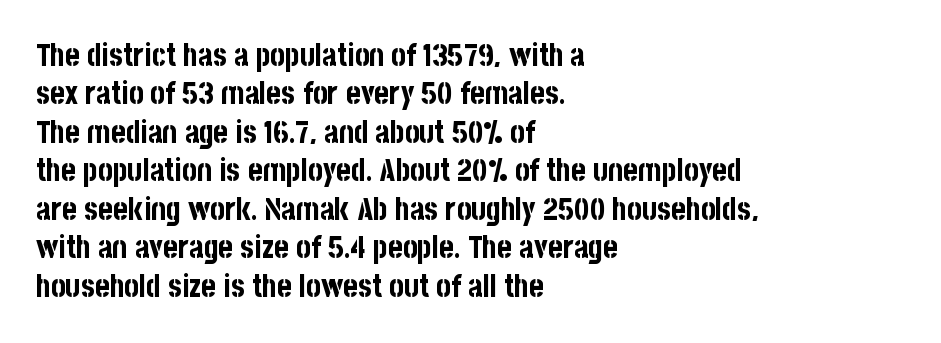
Q: Is the text bold? A: Yes.
Q: Is the text italic (slanted)? A: No, it is upright.
Q: Is the typeface a serif or a sans-serif typeface? A: Sans-serif.
Q: Is the text underlined? A: No.
Q: How is the paragraph aligned? A: Left-aligned.
Q: Is the spacing between letters normal or unusually wide? A: Normal.
Q: Width (condensed, normal, or wide)? A: Condensed.
Q: Stroke contrast? A: Low.
Q: x-height? A: Large.
Q: Monospaced? A: No.
